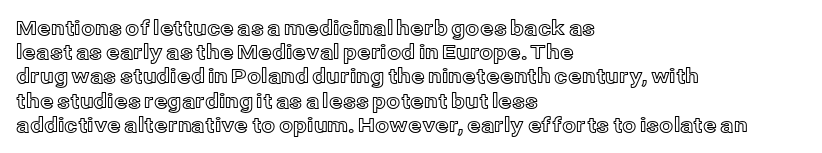
The image shows 20 px text type, upright; set left-aligned, line spacing 1.21x, normal letter spacing, not underlined.
